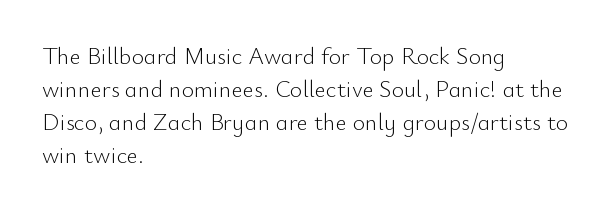
The image shows 24 px text type, upright; set left-aligned, normal line spacing (1.37x), normal letter spacing, not underlined.
